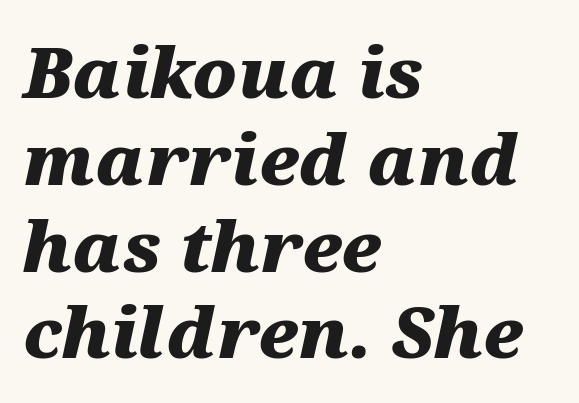
Q: Is the text bold? A: Yes.
Q: Is the text italic (slanted)? A: Yes, it leans right by about 12 degrees.
Q: Is the text underlined? A: No.
Q: How is the paragraph aligned? A: Left-aligned.
Q: Is the spacing between letters normal or unusually wide? A: Normal.
Q: Width (condensed, normal, or wide)? A: Wide.
Q: Stroke contrast? A: Medium.
Q: x-height? A: Medium.
Q: Monospaced? A: No.
